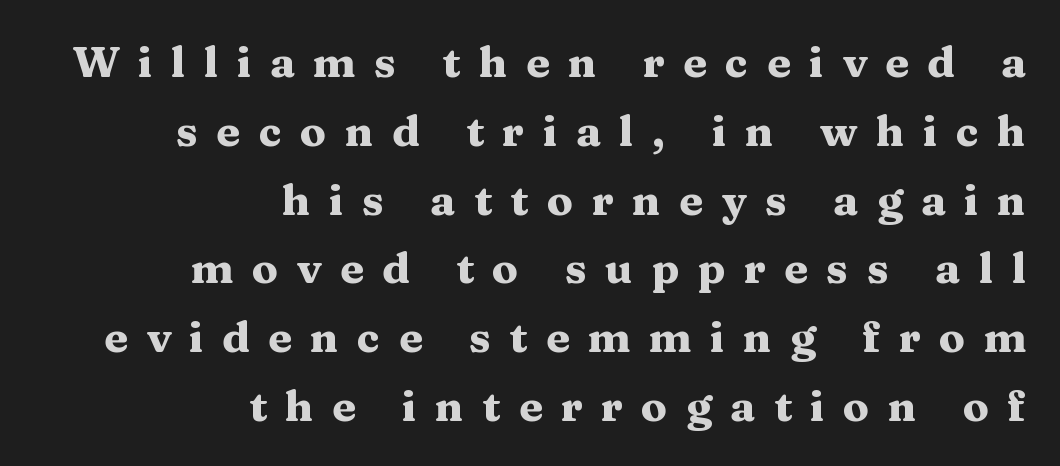
Rule under the text: the space is simply empty. Compared with typical body copy, the letter spacing here is much looser. Chunky letters — that's bold for sure. Italic: no, the glyphs are upright roman. The paragraph shown leans on its right margin. Type style note: has serifs.
